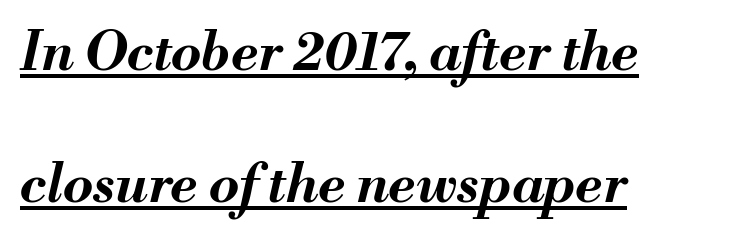
The image shows 54 px bold type, italic (leaning right); set left-aligned, loose line spacing (2.44x), normal letter spacing, underlined; medium stroke contrast and a small x-height.
